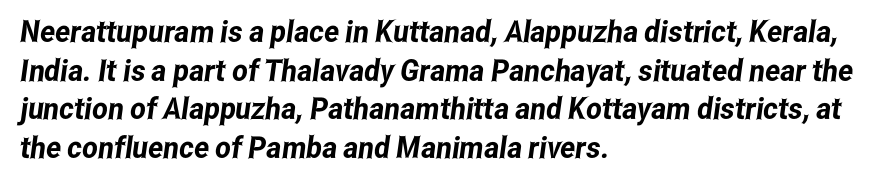
Q: Is the typeface a serif or a sans-serif typeface? A: Sans-serif.
Q: Is the text underlined? A: No.
Q: How is the paragraph aligned? A: Left-aligned.
Q: Is the spacing between letters normal or unusually wide? A: Normal.
Q: Is the spacing between lines tight, normal or loose? A: Normal.
Q: Width (condensed, normal, or wide)? A: Condensed.
Q: Stroke contrast? A: Low.
Q: x-height? A: Medium.
Q: Monospaced? A: No.
